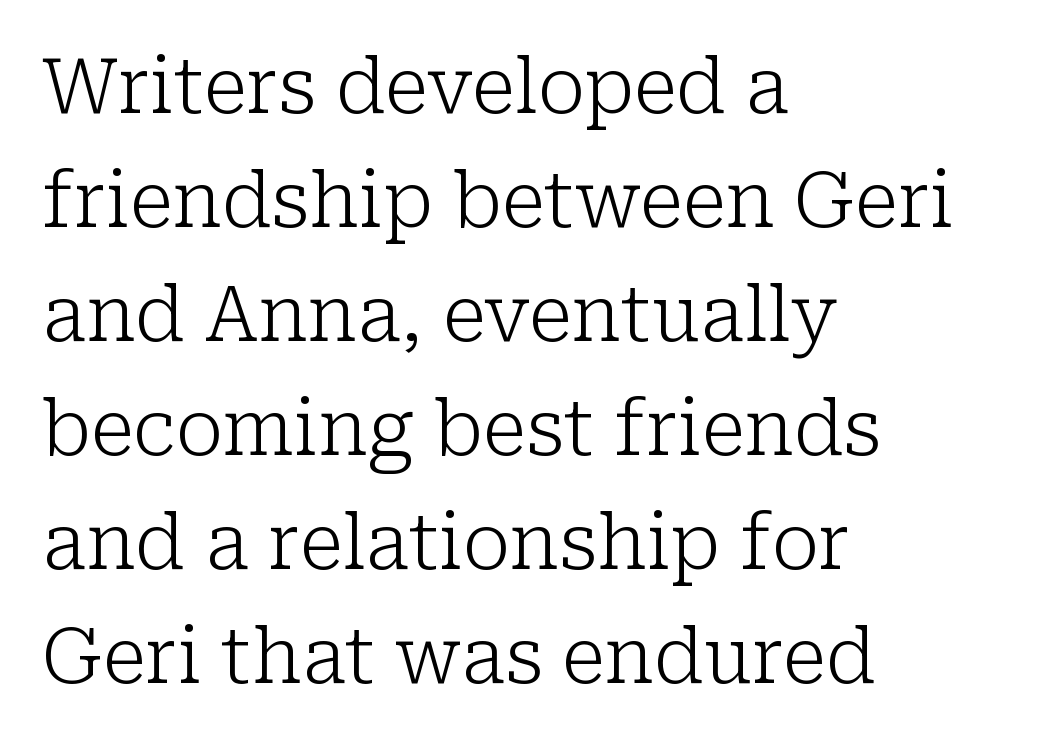
{"serif": "yes", "italic": "no", "bold": "no", "weight": "light", "width": "normal", "stroke_contrast": "low", "x_height": "medium", "monospaced": "no", "underline": "no", "align": "left", "line_spacing": "normal", "line_spacing_ratio": 1.5, "letter_spacing": "normal", "letter_spacing_em": 0.0, "glyph_px": 76}
